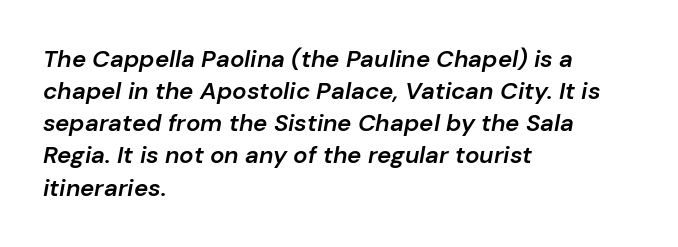
Q: Is the text bold? A: Semi-bold.
Q: Is the text italic (slanted)? A: Yes, it leans right by about 10 degrees.
Q: Is the text underlined? A: No.
Q: How is the paragraph aligned? A: Left-aligned.
Q: Is the spacing between letters normal or unusually wide? A: Normal.
Q: Is the spacing between lines tight, normal or loose? A: Normal.
